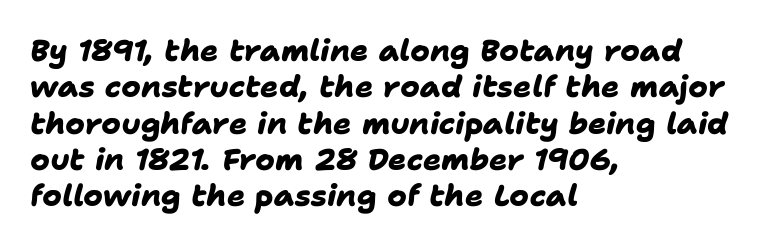
Q: Is the text bold? A: Yes.
Q: Is the typeface a serif or a sans-serif typeface? A: Sans-serif.
Q: Is the text underlined? A: No.
Q: How is the paragraph aligned? A: Left-aligned.
Q: Is the spacing between letters normal or unusually wide? A: Normal.
Q: Width (condensed, normal, or wide)? A: Normal.
Q: Stroke contrast? A: Low.
Q: x-height? A: Medium.
Q: Monospaced? A: No.
